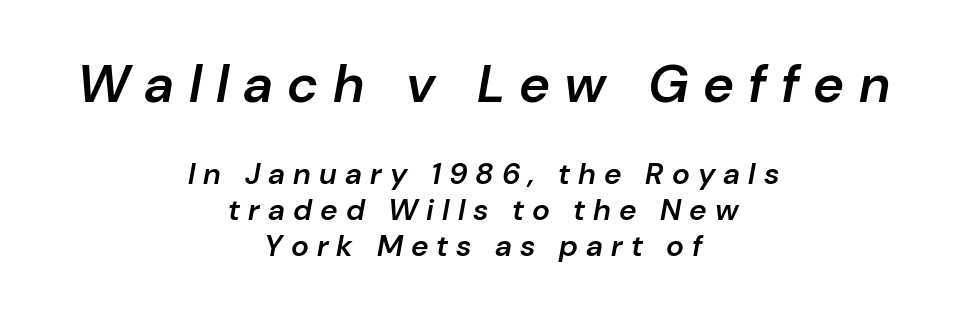
Compared with ordinary roman type, these characters are visibly tilted. The horizontal fit of the characters is loose and conspicuously gappy. Every row of glyphs is offset so its center matches the block's center. If you squint, the top block still reads clearly — it's the larger of the two.
